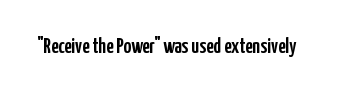
Q: Is the text italic (slanted)? A: No, it is upright.
Q: Is the text underlined? A: No.
Q: Is the spacing between letters normal or unusually wide? A: Normal.
